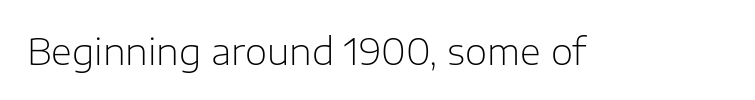
{"serif": "no", "italic": "no", "bold": "no", "weight": "light", "width": "normal", "stroke_contrast": "low", "x_height": "medium", "monospaced": "no", "underline": "no", "letter_spacing": "normal", "letter_spacing_em": 0.0, "glyph_px": 36}
